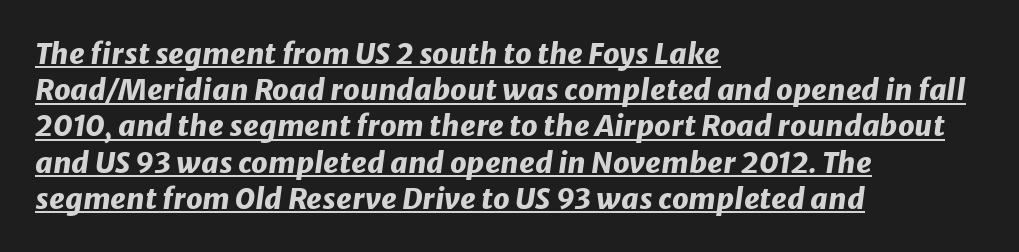
The image shows 29 px heavy type, italic (leaning right); set left-aligned, normal line spacing (1.25x), normal letter spacing, underlined; low stroke contrast and a medium x-height.
